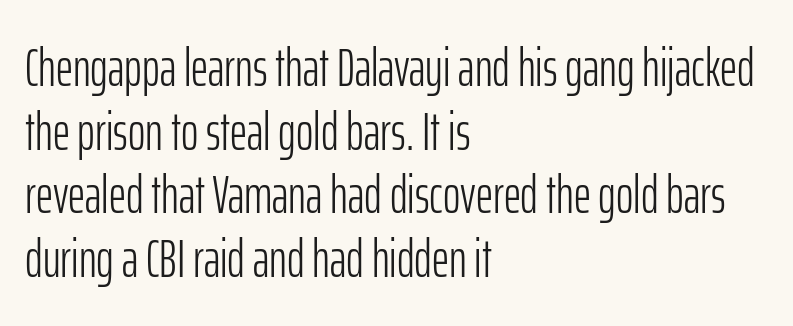
Stroke mass is kept to a normal reading level or below. To sum up the face: it is a sans, with no serifs. The face used here is proportionally spaced, like ordinary book or web type. Is the block centered? No — it sits flush against the left margin. Type without underlining.
